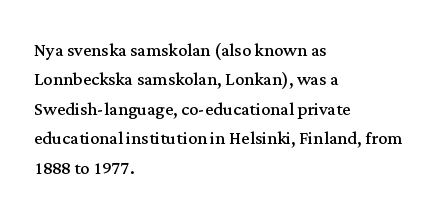
The image shows 23 px text type, upright; set left-aligned, normal line spacing (1.28x), normal letter spacing, not underlined.
